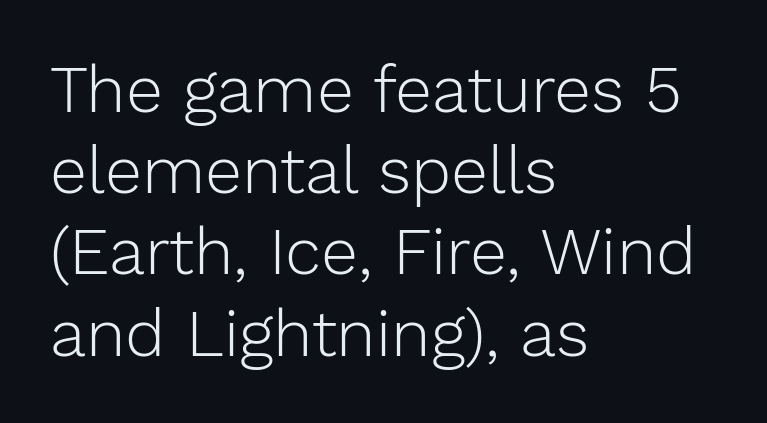
The image shows 66 px light sans-serif type, upright; set left-aligned, line spacing 1.23x, normal letter spacing, not underlined; low stroke contrast and a medium x-height.
